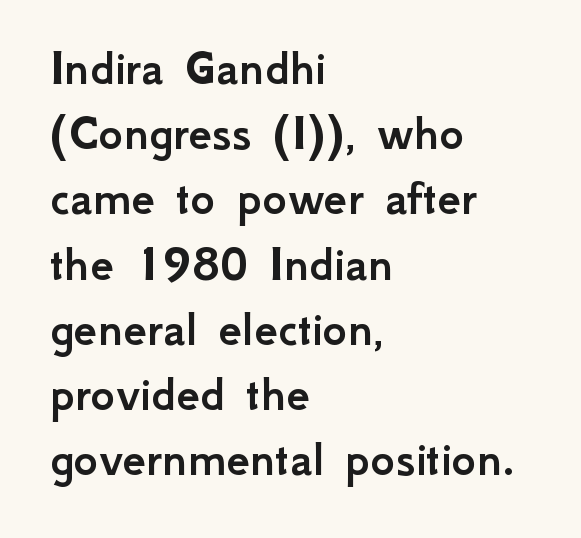
{"serif": "no", "italic": "no", "width": "normal", "stroke_contrast": "low", "x_height": "small", "monospaced": "no", "underline": "no", "align": "left", "line_spacing_ratio": 1.23, "letter_spacing": "normal", "letter_spacing_em": 0.0, "glyph_px": 53}
